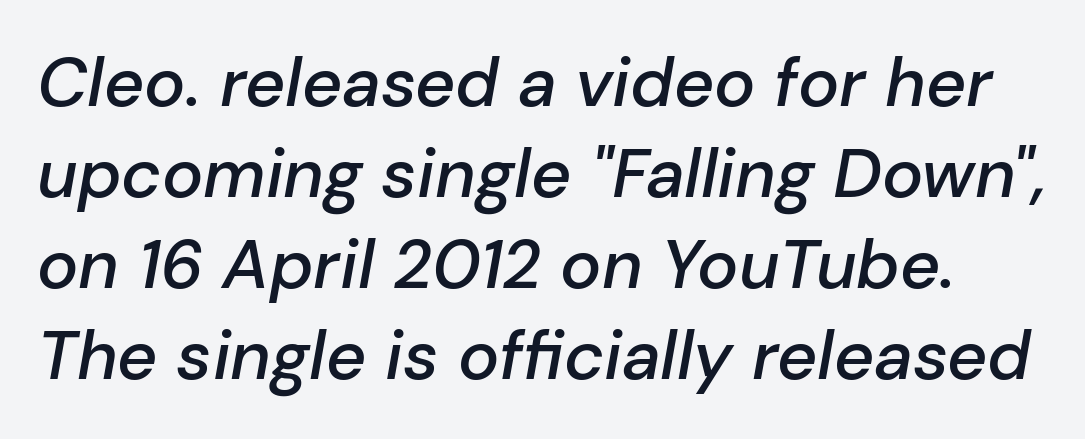
Look at the tracking — it's just the regular setting, nothing added. Just letters on the line, the space beneath them empty. This is moderately heavy type, rendered in semibold. The space between consecutive lines is moderate.
